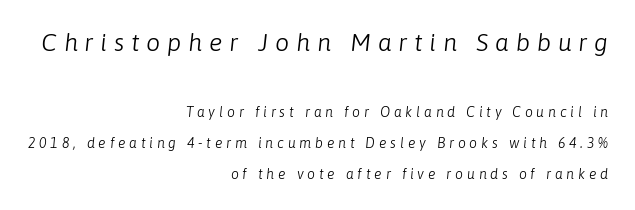
How would I describe the line gaps? Wide and relaxed. This sample is right-justified, so line beginnings fall wherever the words allow. Characters follow at a spacing far wider than the type designer built in. Think standard paragraph weight, or any step lighter than that. Plain, unruled lines of type. The glyphs look as if they've been sheared to an angle.
